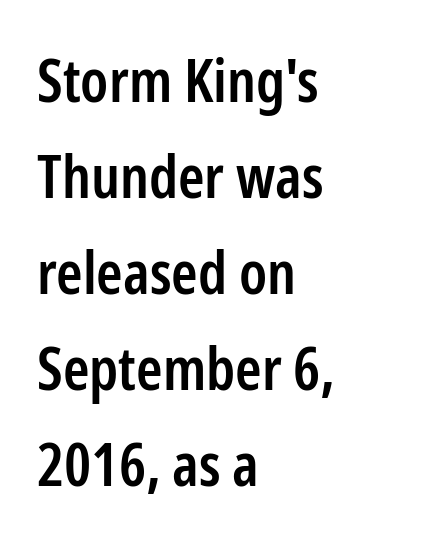
The text was rendered using a sans face with plain stroke endings. The rendering uses natural spacing where letterforms have individual widths. Caption: standard tracking, unaltered. Do the letters lean? They stand straight. Rows of type keep a routine distance in the vertical direction.
